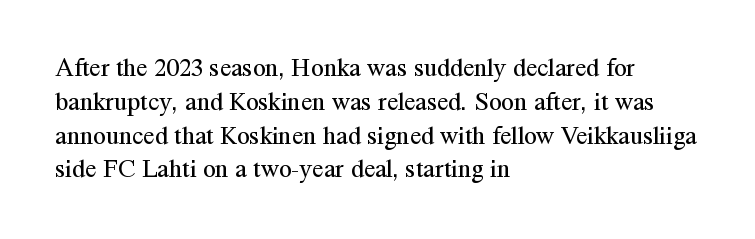
{"italic": "no", "bold": "no", "underline": "no", "align": "left", "line_spacing": "normal", "line_spacing_ratio": 1.3, "letter_spacing": "normal", "letter_spacing_em": 0.0, "glyph_px": 26}
